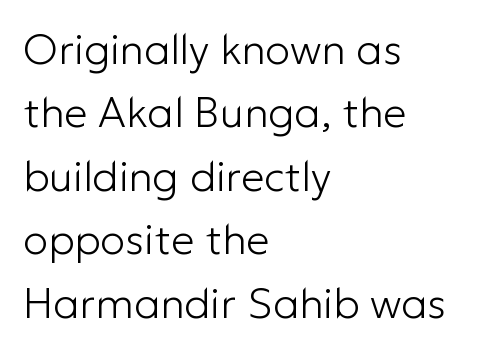
The image shows 42 px light sans-serif type, upright; set left-aligned, normal line spacing (1.51x), normal letter spacing, not underlined; low stroke contrast and a medium x-height.
